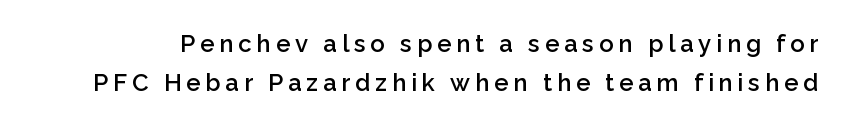
{"italic": "no", "bold": "semi", "underline": "no", "line_spacing": "normal", "line_spacing_ratio": 1.63, "letter_spacing": "wide", "letter_spacing_em": 0.2, "glyph_px": 24}
